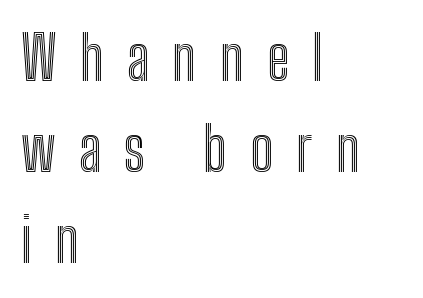
{"italic": "no", "width": "condensed", "x_height": "medium", "monospaced": "no", "underline": "no", "align": "left", "line_spacing": "normal", "line_spacing_ratio": 1.52, "letter_spacing": "wide", "letter_spacing_em": 0.38, "glyph_px": 60}
